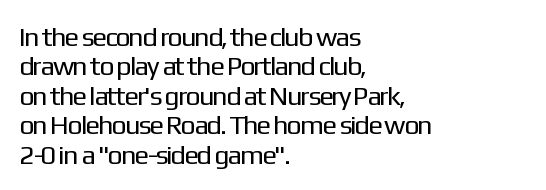
{"italic": "no", "bold": "no", "underline": "no", "align": "left", "line_spacing": "tight", "line_spacing_ratio": 1.09, "letter_spacing": "normal", "letter_spacing_em": 0.0, "glyph_px": 27}
